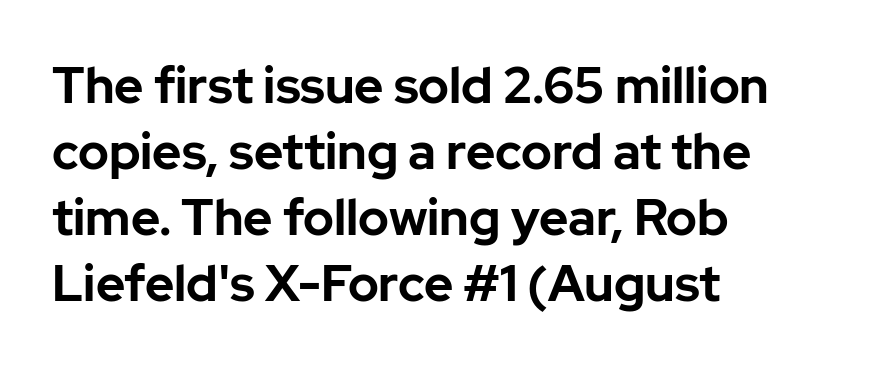
The image shows 50 px bold sans-serif type, upright; set left-aligned, normal line spacing (1.32x), normal letter spacing, not underlined; low stroke contrast and a medium x-height.
